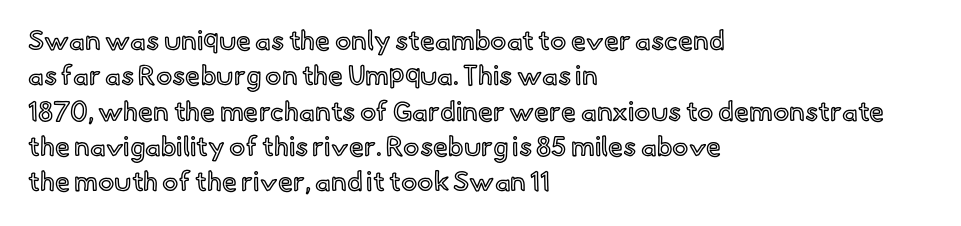
{"italic": "no", "underline": "no", "align": "left", "line_spacing": "normal", "line_spacing_ratio": 1.31, "letter_spacing": "normal", "letter_spacing_em": 0.0, "glyph_px": 27}
